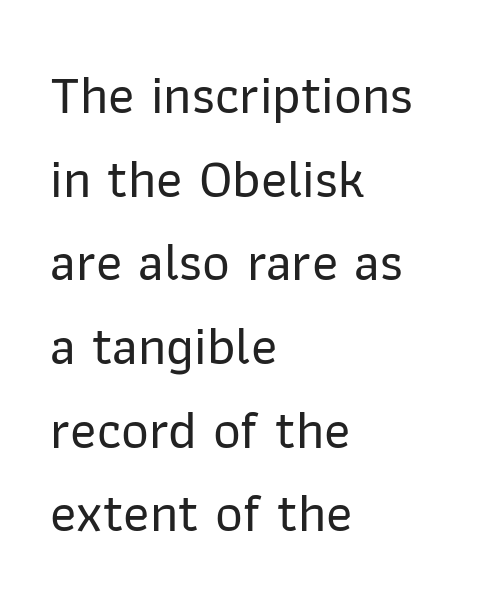
The image shows 54 px sans-serif type, upright; set left-aligned, normal line spacing (1.55x), normal letter spacing, not underlined; low stroke contrast and a medium x-height.
